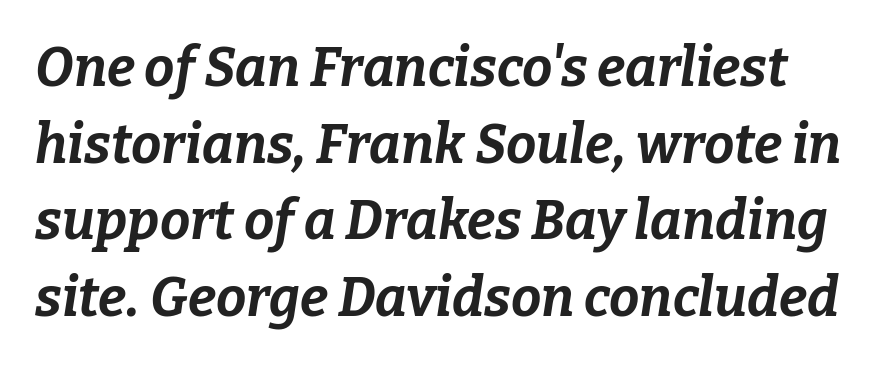
Nobody drew a line under any word here. Weight: bold. Compared with ordinary roman type, these characters are visibly tilted. The tracking reads as untouched default to a designer's eye. Reading down the column, the eye jumps a familiar distance to each next line.
